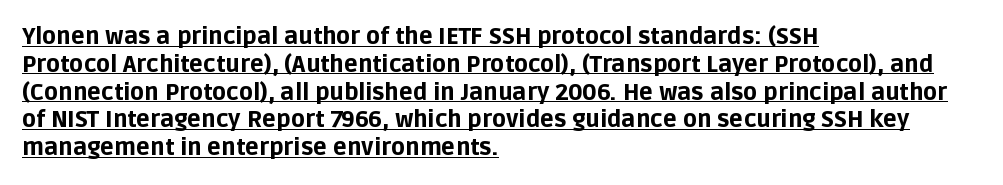
The image shows 23 px bold type, upright; set left-aligned, line spacing 1.21x, normal letter spacing, underlined.
